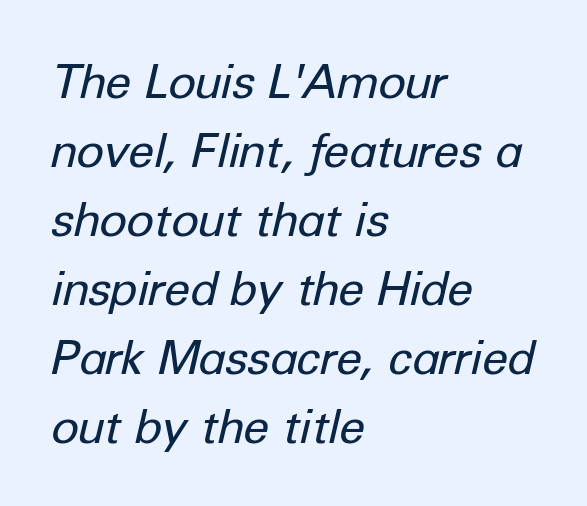
{"italic": "yes", "lean": "right", "slant_degrees": 12, "bold": "no", "weight": "regular", "width": "normal", "stroke_contrast": "low", "x_height": "medium", "monospaced": "no", "underline": "no", "align": "left", "line_spacing": "normal", "line_spacing_ratio": 1.47, "letter_spacing": "normal", "letter_spacing_em": 0.0, "glyph_px": 47}
